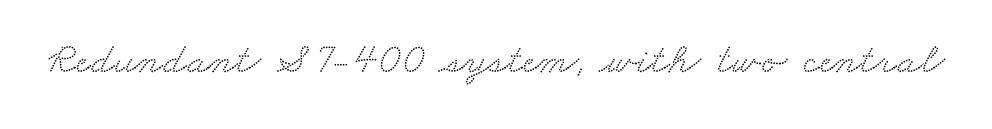
Q: Is the typeface a serif or a sans-serif typeface? A: Serif.
Q: Is the text underlined? A: No.
Q: Is the spacing between letters normal or unusually wide? A: Normal.
Q: Width (condensed, normal, or wide)? A: Wide.
Q: Stroke contrast? A: Medium.
Q: x-height? A: Small.
Q: Monospaced? A: No.
